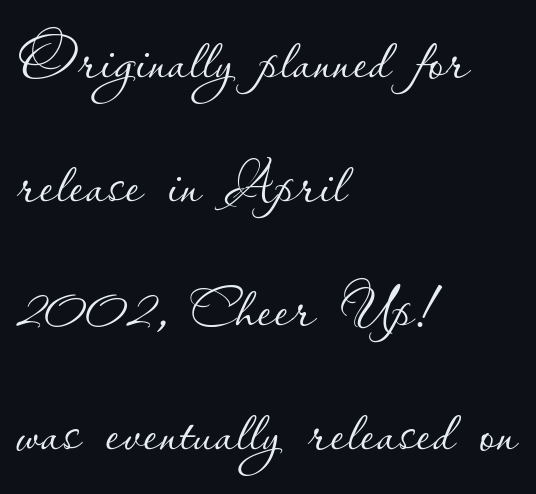
{"bold": "no", "weight": "thin", "width": "normal", "stroke_contrast": "low", "x_height": "small", "monospaced": "no", "underline": "no", "align": "left", "line_spacing": "normal", "line_spacing_ratio": 1.55, "letter_spacing": "normal", "letter_spacing_em": 0.0, "glyph_px": 80}
